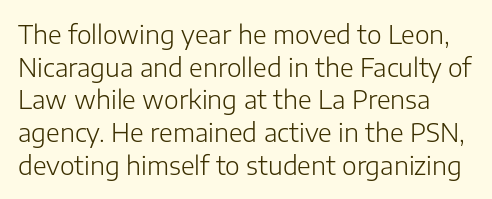
The typography opts for an upright posture over an oblique one. Notice how descenders clear the ascenders below comfortably — that's standard leading. Is the type heavy? It reads as light-to-regular instead. The area under the type is left untouched. The face used here is rendered with its standard letterfit.
